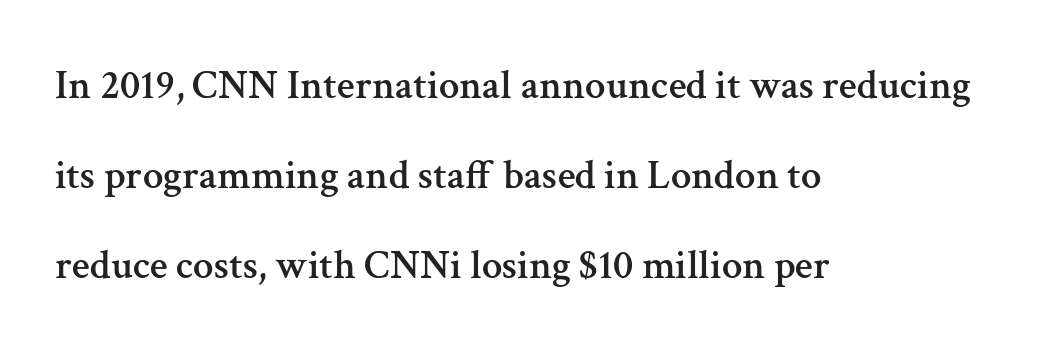
Q: Is the text italic (slanted)? A: No, it is upright.
Q: Is the typeface a serif or a sans-serif typeface? A: Serif.
Q: Is the text underlined? A: No.
Q: How is the paragraph aligned? A: Left-aligned.
Q: Is the spacing between letters normal or unusually wide? A: Normal.
Q: Is the spacing between lines tight, normal or loose? A: Loose.
Q: Width (condensed, normal, or wide)? A: Normal.
Q: Stroke contrast? A: Medium.
Q: x-height? A: Medium.
Q: Monospaced? A: No.
